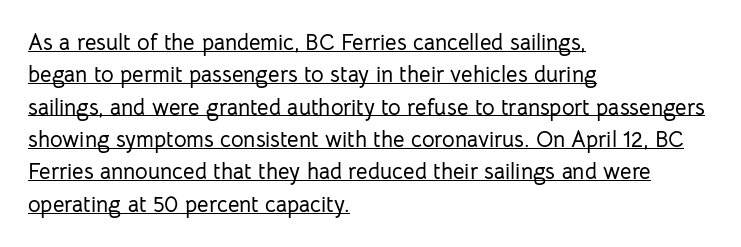
{"italic": "no", "underline": "yes", "align": "left", "line_spacing": "normal", "line_spacing_ratio": 1.47, "letter_spacing": "normal", "letter_spacing_em": 0.0, "glyph_px": 22}
